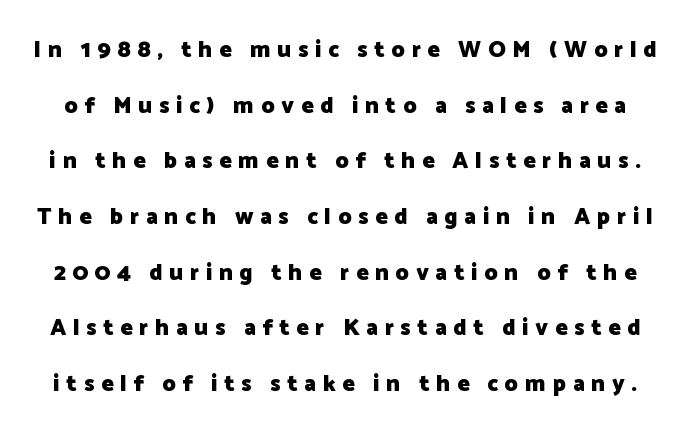
Q: Is the text bold? A: Yes.
Q: Is the text italic (slanted)? A: No, it is upright.
Q: Is the text underlined? A: No.
Q: Is the spacing between letters normal or unusually wide? A: Unusually wide.
Q: Is the spacing between lines tight, normal or loose? A: Loose.
